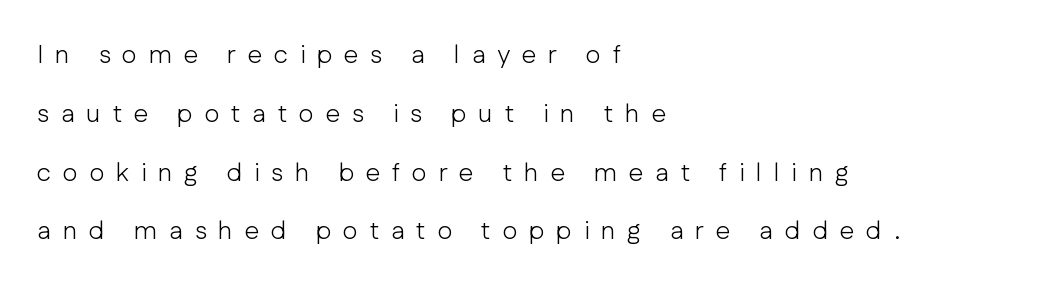
{"italic": "no", "bold": "no", "underline": "no", "align": "left", "line_spacing": "loose", "line_spacing_ratio": 2.26, "letter_spacing": "wide", "letter_spacing_em": 0.45, "glyph_px": 26}
